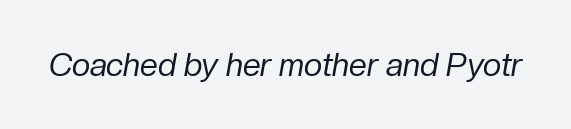
Q: Is the text bold? A: No.
Q: Is the text italic (slanted)? A: Yes, it leans right by about 10 degrees.
Q: Is the text underlined? A: No.
Q: Is the spacing between letters normal or unusually wide? A: Normal.
Q: Width (condensed, normal, or wide)? A: Normal.
Q: Stroke contrast? A: Low.
Q: x-height? A: Medium.
Q: Monospaced? A: No.
